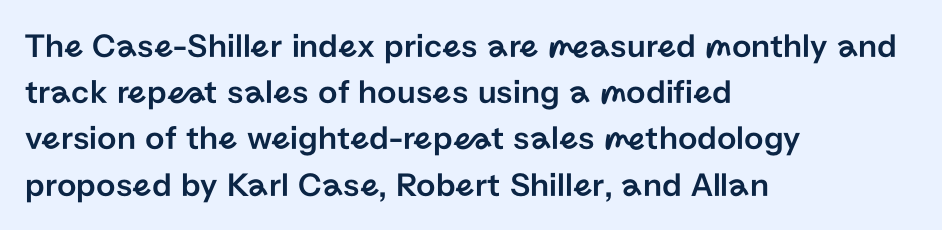
Q: Is the text italic (slanted)? A: No, it is upright.
Q: Is the typeface a serif or a sans-serif typeface? A: Sans-serif.
Q: Is the text underlined? A: No.
Q: How is the paragraph aligned? A: Left-aligned.
Q: Is the spacing between letters normal or unusually wide? A: Normal.
Q: Is the spacing between lines tight, normal or loose? A: Normal.
Q: Width (condensed, normal, or wide)? A: Normal.
Q: Stroke contrast? A: Low.
Q: x-height? A: Medium.
Q: Monospaced? A: No.
